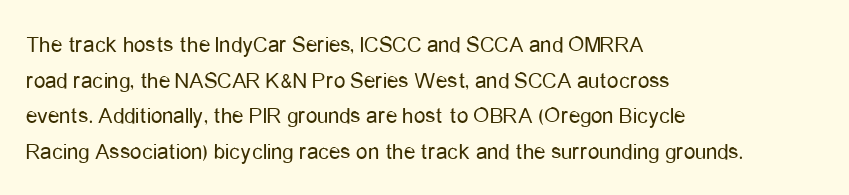
{"italic": "no", "bold": "no", "underline": "no", "align": "left", "line_spacing": "normal", "line_spacing_ratio": 1.55, "letter_spacing": "normal", "letter_spacing_em": 0.0, "glyph_px": 23}
